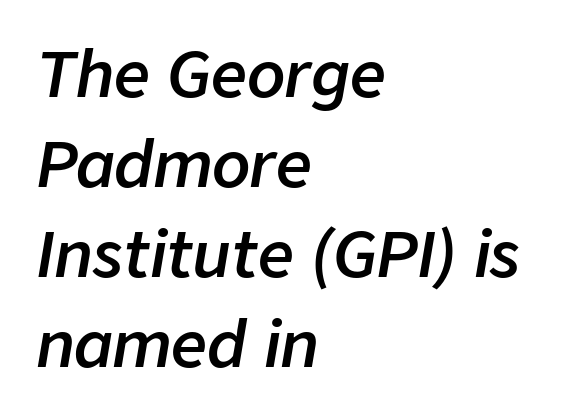
The strip under each line holds only bare page. Baseline-to-baseline distance is the conventional proportion of letter height. Horizontal alignment here is leftward, the default for most running prose. Here the glyphs are tracked normally, forming tight word shapes.
